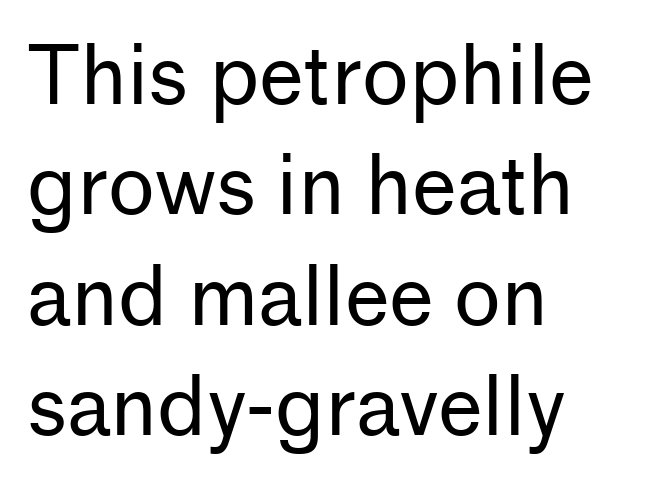
The image shows 80 px regular-weight sans-serif type, upright; set left-aligned, normal line spacing (1.38x), normal letter spacing, not underlined; low stroke contrast and a medium x-height.
